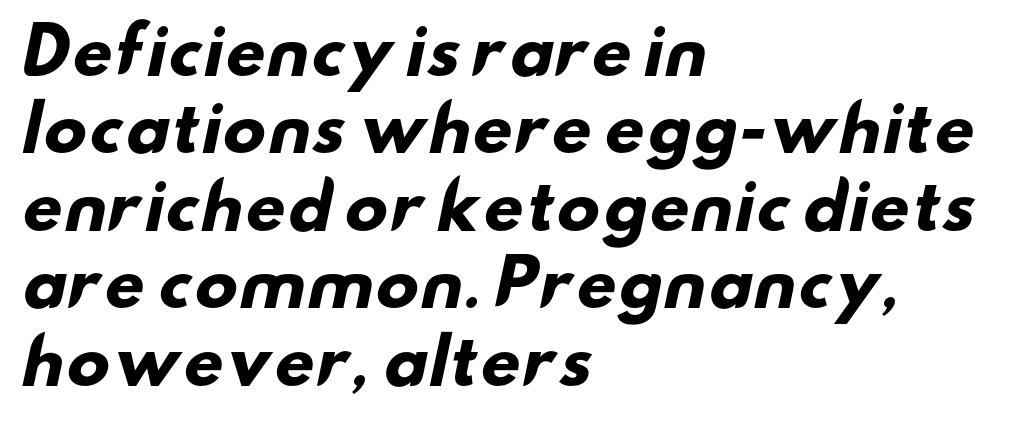
Q: Is the text bold? A: Yes.
Q: Is the typeface a serif or a sans-serif typeface? A: Sans-serif.
Q: Is the text underlined? A: No.
Q: How is the paragraph aligned? A: Left-aligned.
Q: Is the spacing between letters normal or unusually wide? A: Normal.
Q: Width (condensed, normal, or wide)? A: Wide.
Q: Stroke contrast? A: Low.
Q: x-height? A: Small.
Q: Monospaced? A: No.
